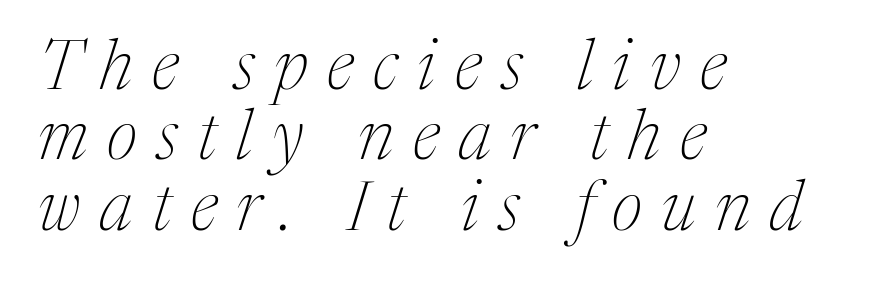
A typesetter would call this heavily tracked-out type. Tightly led — the rows are bunched. Descenders are the only things crossing below the line. To sum up the face: it has serifs.
